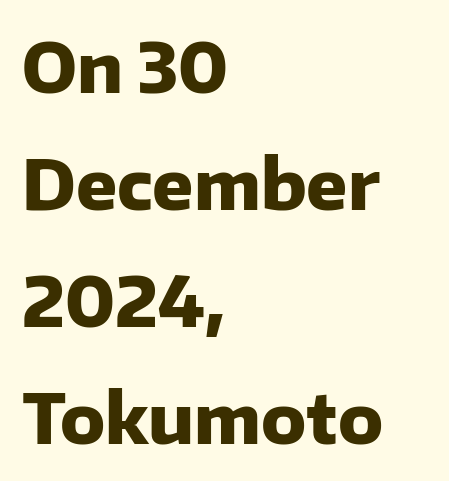
{"serif": "no", "italic": "no", "bold": "yes", "weight": "heavy", "width": "normal", "stroke_contrast": "low", "x_height": "medium", "monospaced": "no", "underline": "no", "align": "left", "line_spacing_ratio": 1.72, "letter_spacing": "normal", "letter_spacing_em": 0.0, "glyph_px": 68}
